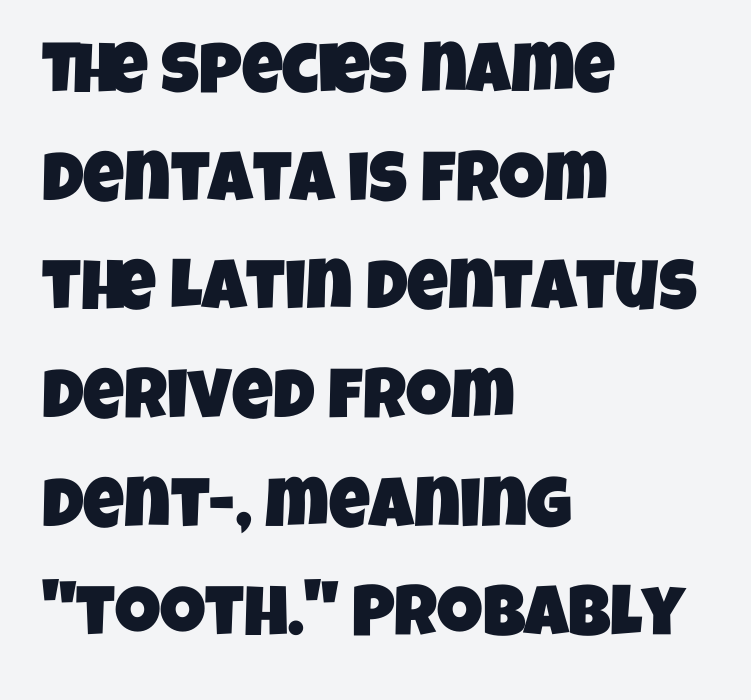
Note: no serifs on the glyphs. The rendering uses a moderate line-height, typical for paragraphs. Lines of text with bare space underneath. The passage shown has conventional tracking throughout. In CSS terms this would be text-align: left.
